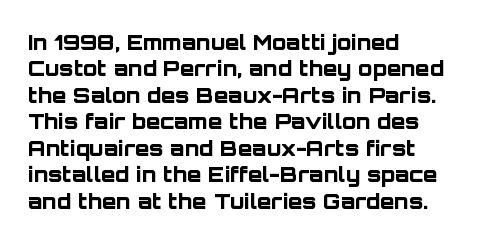
What weight is shown? A full bold with thick strokes. The lettering holds an erect, upright posture throughout. Plain, unruled lines of type. The rendering keeps characters at their native spacing. Leading: standard.
